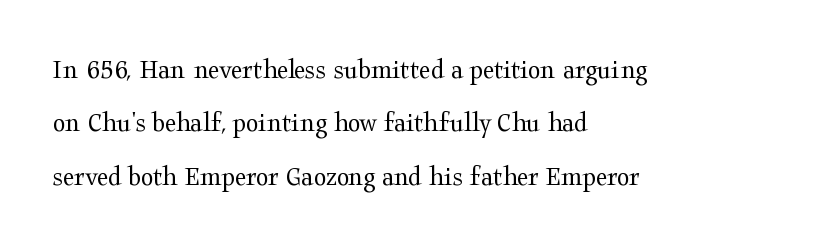
The strokes carry an ordinary text weight at most. These lines were composed using upright roman letters. Descender tails drop into unmarked territory. There is no visible air inserted between adjacent glyphs. Stroke terminals: seriffed. Character widths vary here, with narrow letters taking less room than wide ones.
